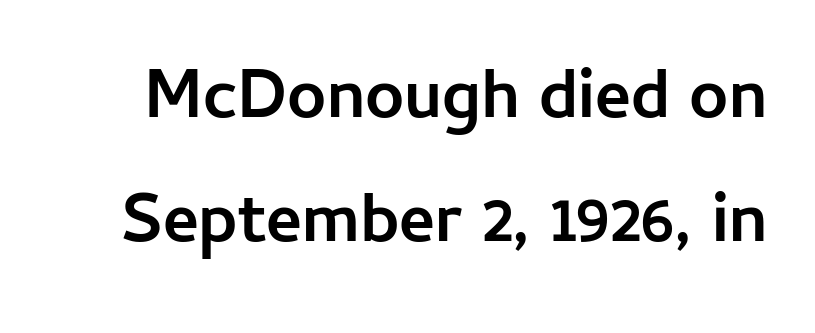
The specimen reads as upright at a glance. Clear beneath every line of the passage. Letter spacing: default. Check where the strokes stop: nothing finishes them off — pure sans.
